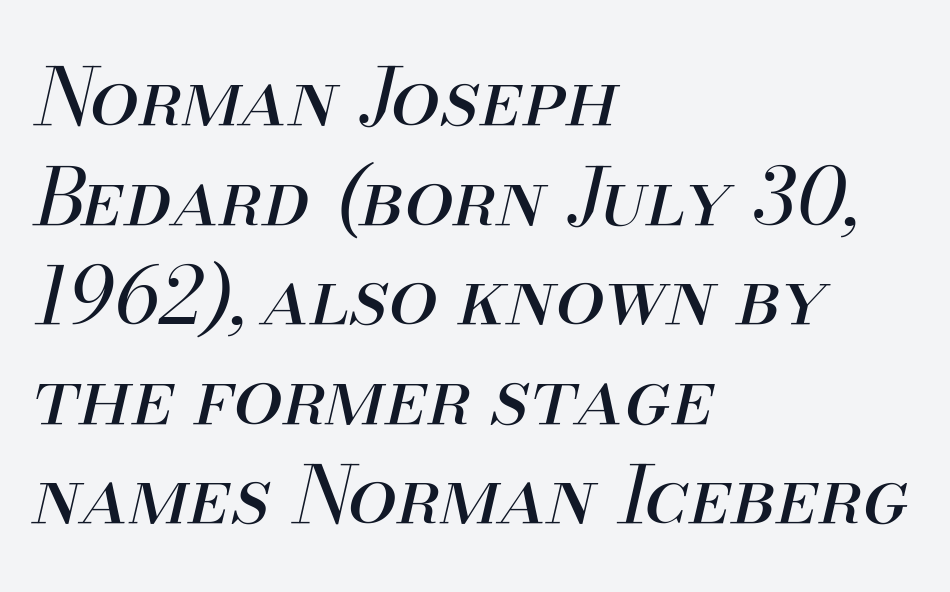
Q: Is the text bold? A: No.
Q: Is the text italic (slanted)? A: Yes, it leans right by about 13 degrees.
Q: Is the text underlined? A: No.
Q: How is the paragraph aligned? A: Left-aligned.
Q: Is the spacing between letters normal or unusually wide? A: Normal.
Q: Is the spacing between lines tight, normal or loose? A: Normal.
Q: Width (condensed, normal, or wide)? A: Normal.
Q: Stroke contrast? A: Medium.
Q: x-height? A: Small.
Q: Monospaced? A: No.
